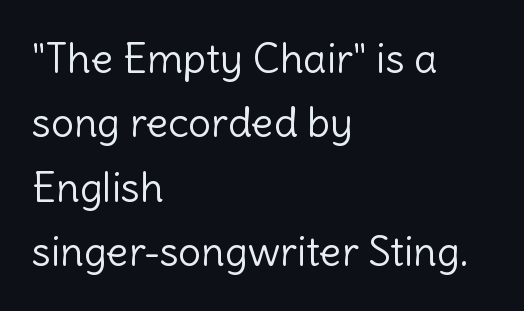
Letter spacing: default. The strokes are not fattened; the text isn't bold. No feet cap the strokes, marking this as sans-serif type. The gap between lines stays unmarked. The rendering uses a moderate line-height, typical for paragraphs. Note the varied advance widths — an 'i' is clearly narrower than an 'm'.
